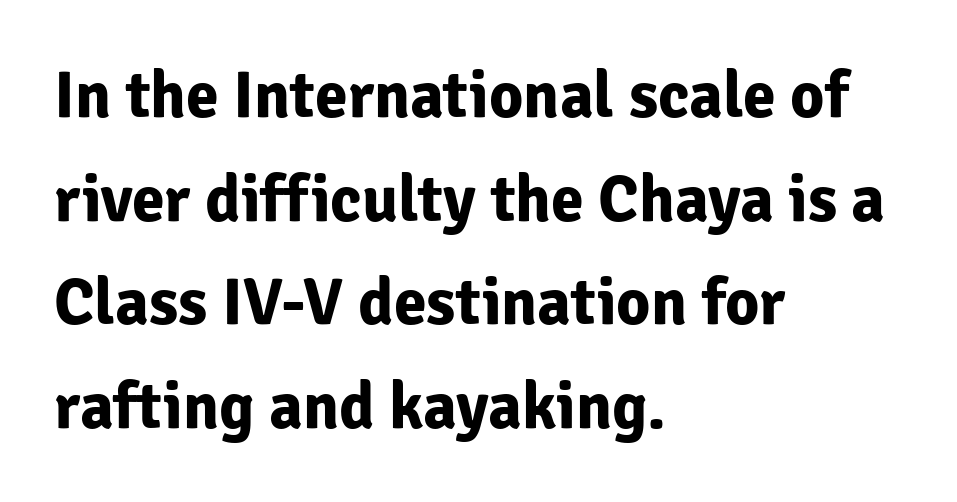
Reading down the block, your eye returns to a fixed left position each line. A full-strength bold gives these letters their thick strokes. Anything drawn beneath the words? Only blank space. Standard letterfit; no display-style spreading of the glyphs. Ordinary non-slanted type is in use. Unlike a traditional serif, this face leaves its strokes unadorned.
